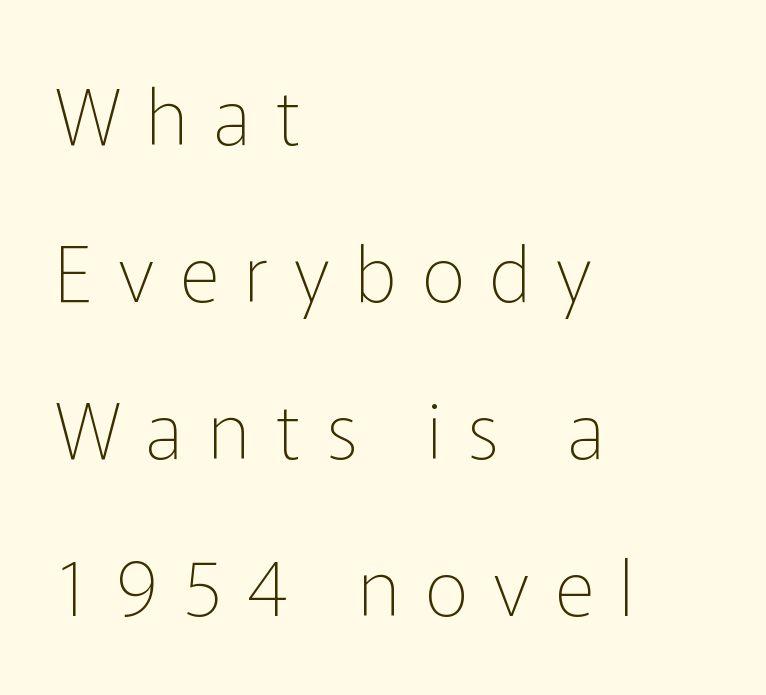
Q: Is the text bold? A: No.
Q: Is the text italic (slanted)? A: No, it is upright.
Q: Is the typeface a serif or a sans-serif typeface? A: Sans-serif.
Q: Is the text underlined? A: No.
Q: How is the paragraph aligned? A: Left-aligned.
Q: Is the spacing between letters normal or unusually wide? A: Unusually wide.
Q: Is the spacing between lines tight, normal or loose? A: Loose.
Q: Width (condensed, normal, or wide)? A: Normal.
Q: Stroke contrast? A: Low.
Q: x-height? A: Medium.
Q: Monospaced? A: No.
